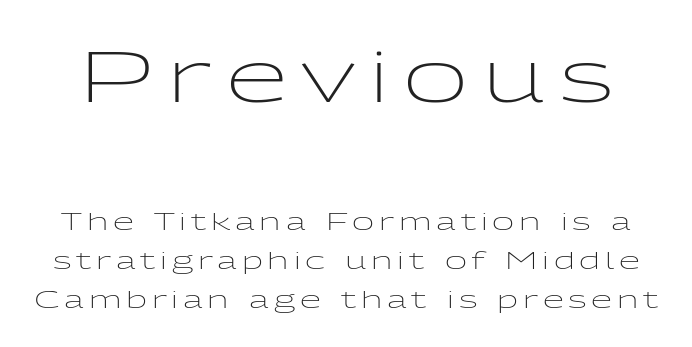
Q: Is the text bold? A: No.
Q: Is the text italic (slanted)? A: No, it is upright.
Q: Is the typeface a serif or a sans-serif typeface? A: Sans-serif.
Q: Is the text underlined? A: No.
Q: Is the spacing between letters normal or unusually wide? A: Unusually wide.
Q: Is the spacing between lines tight, normal or loose? A: Normal.
Q: Which block of text is set in a larger size, the first (top) or the second (bottom)? A: The first (top) one.
Q: Width (condensed, normal, or wide)? A: Wide.
Q: Stroke contrast? A: Low.
Q: x-height? A: Medium.
Q: Monospaced? A: No.
